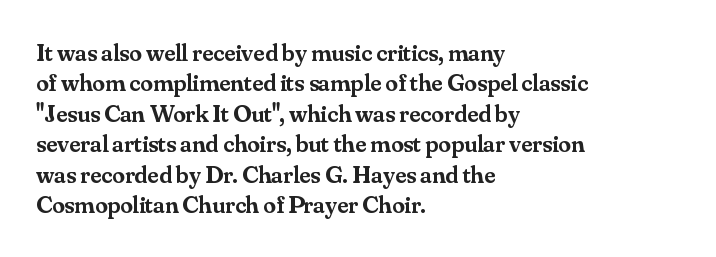
{"italic": "no", "bold": "semi", "underline": "no", "align": "left", "line_spacing_ratio": 1.22, "letter_spacing": "normal", "letter_spacing_em": 0.0, "glyph_px": 25}
